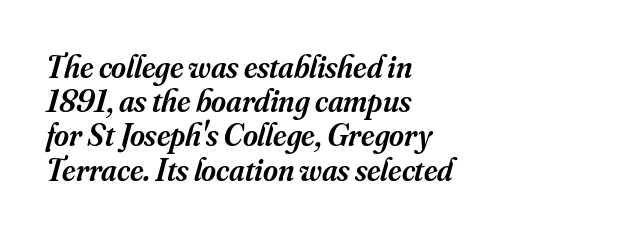
{"serif": "yes", "italic": "yes", "lean": "right", "slant_degrees": 16, "bold": "semi", "weight": "semibold", "width": "normal", "stroke_contrast": "medium", "x_height": "small", "monospaced": "no", "underline": "no", "align": "left", "line_spacing": "tight", "line_spacing_ratio": 1.07, "letter_spacing": "normal", "letter_spacing_em": 0.0, "glyph_px": 32}
